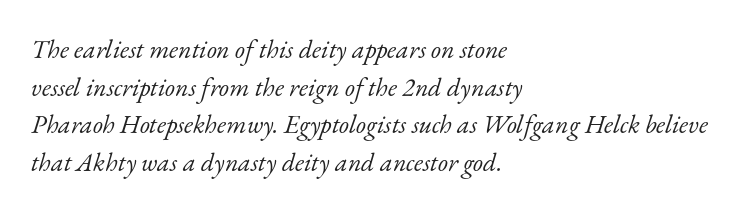
Visually the block forms a straight wall on the left and a jagged coastline on the right. Observe the ordinary spacing: letters are neighbours, not strangers. Compared with a typical body face, this is equally light or lighter still. Would a proofreader flag this as italicized? Yes.
